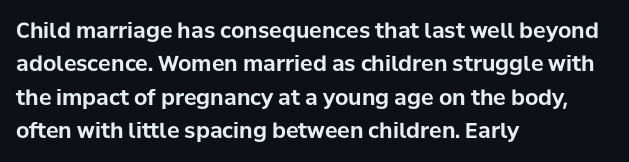
Q: Is the text bold? A: Yes.
Q: Is the text italic (slanted)? A: No, it is upright.
Q: Is the text underlined? A: No.
Q: How is the paragraph aligned? A: Left-aligned.
Q: Is the spacing between letters normal or unusually wide? A: Normal.
Q: Is the spacing between lines tight, normal or loose? A: Normal.
